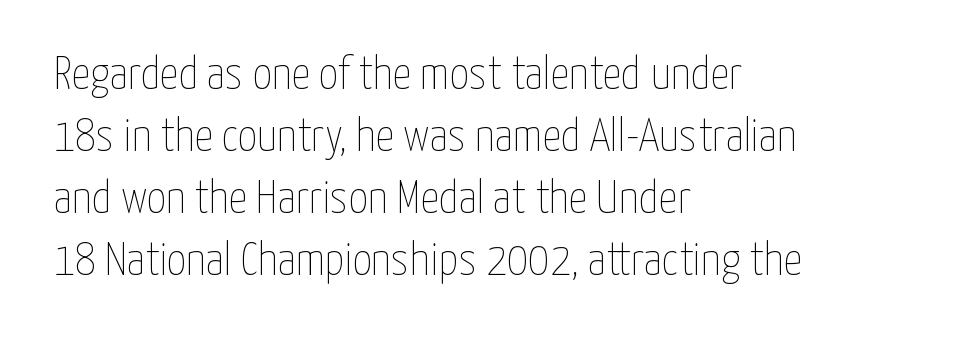
The image shows 47 px thin, condensed type, upright; set left-aligned, normal line spacing (1.32x), normal letter spacing, not underlined; low stroke contrast and a medium x-height.
